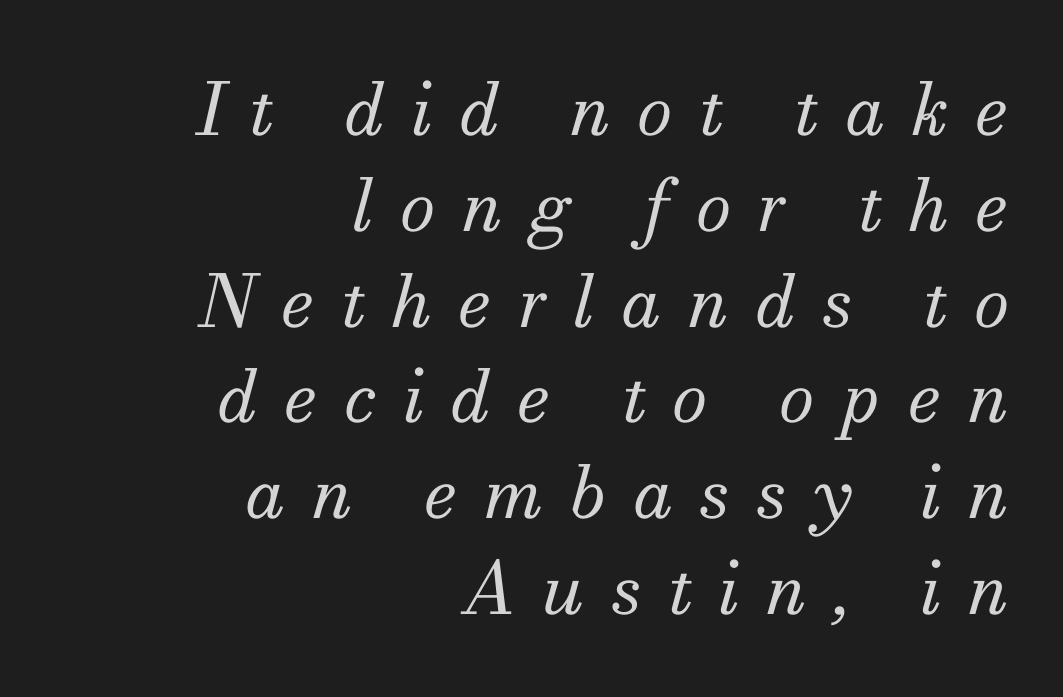
Q: Is the text bold? A: No.
Q: Is the text italic (slanted)? A: Yes, it leans right by about 13 degrees.
Q: Is the typeface a serif or a sans-serif typeface? A: Serif.
Q: Is the text underlined? A: No.
Q: How is the paragraph aligned? A: Right-aligned.
Q: Is the spacing between letters normal or unusually wide? A: Unusually wide.
Q: Is the spacing between lines tight, normal or loose? A: Normal.
Q: Width (condensed, normal, or wide)? A: Normal.
Q: Stroke contrast? A: Medium.
Q: x-height? A: Small.
Q: Monospaced? A: No.
